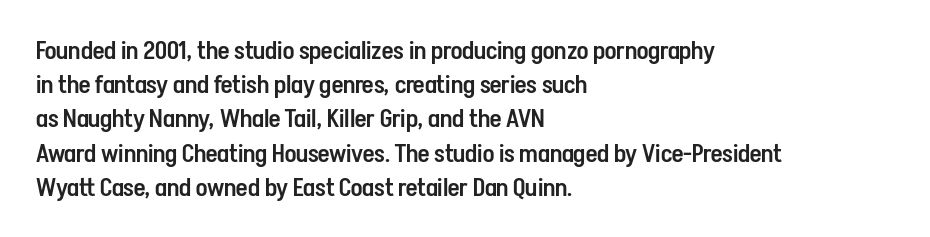
{"italic": "no", "bold": "semi", "underline": "no", "align": "left", "line_spacing": "normal", "line_spacing_ratio": 1.37, "letter_spacing": "normal", "letter_spacing_em": 0.0, "glyph_px": 25}
